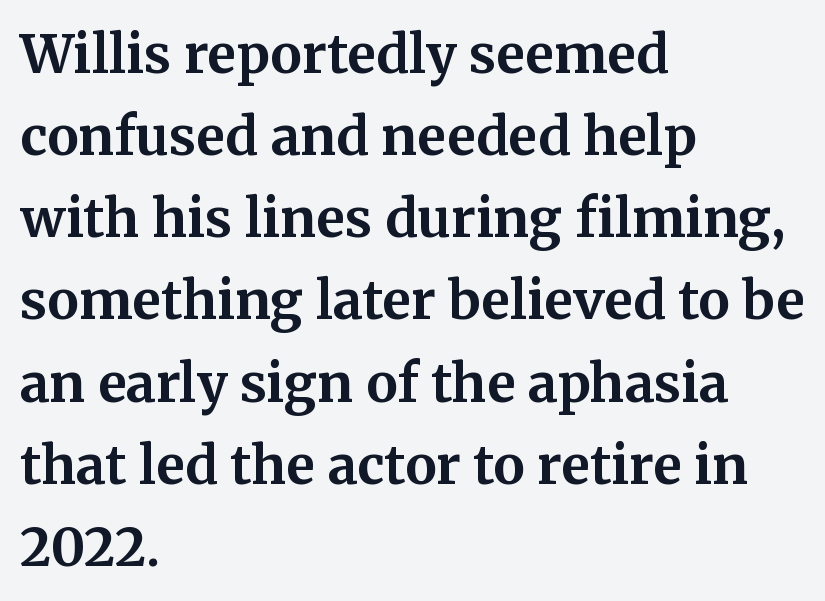
{"serif": "yes", "italic": "no", "bold": "yes", "weight": "bold", "width": "normal", "stroke_contrast": "medium", "x_height": "medium", "monospaced": "no", "underline": "no", "align": "left", "line_spacing": "normal", "line_spacing_ratio": 1.55, "letter_spacing": "normal", "letter_spacing_em": 0.0, "glyph_px": 53}
